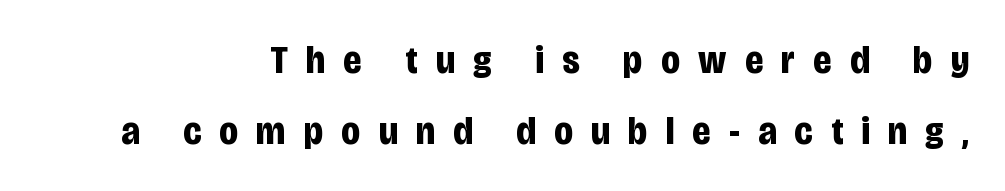
Decoration check: the copy has no underline. Does the lettering tilt? It doesn't — this is upright. Every row of glyphs terminates at an identical x-position on the right. Loose tracking; the words dissolve into strings of separated letters. The font family rendered here belongs to the sans-serif group. You could not count columns in this text — the font is proportionally spaced.
